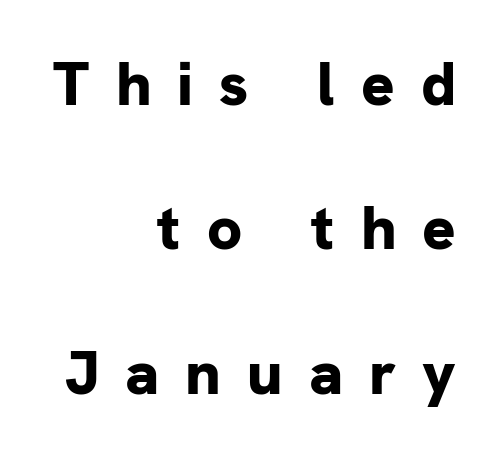
Q: Is the text bold? A: Yes.
Q: Is the text italic (slanted)? A: No, it is upright.
Q: Is the typeface a serif or a sans-serif typeface? A: Sans-serif.
Q: Is the text underlined? A: No.
Q: How is the paragraph aligned? A: Right-aligned.
Q: Is the spacing between letters normal or unusually wide? A: Unusually wide.
Q: Is the spacing between lines tight, normal or loose? A: Loose.
Q: Width (condensed, normal, or wide)? A: Normal.
Q: Stroke contrast? A: Low.
Q: x-height? A: Medium.
Q: Monospaced? A: No.
